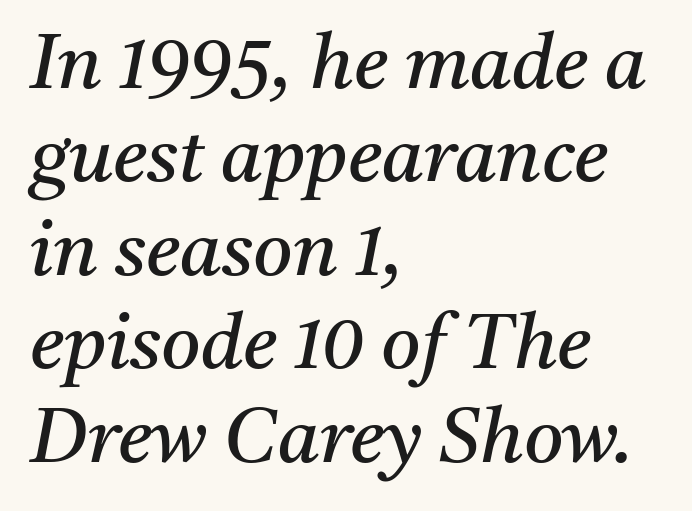
The image shows 76 px regular-weight serif type, italic (leaning right); set left-aligned, line spacing 1.23x, normal letter spacing, not underlined; medium stroke contrast and a medium x-height.
